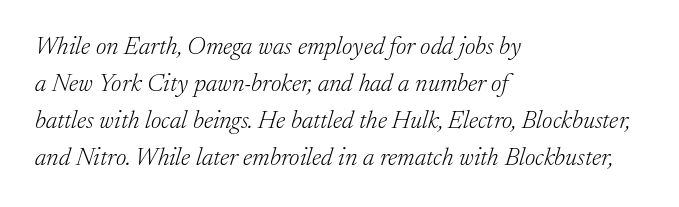
Q: Is the text bold? A: No.
Q: Is the text italic (slanted)? A: Yes, it leans right by about 17 degrees.
Q: Is the text underlined? A: No.
Q: How is the paragraph aligned? A: Left-aligned.
Q: Is the spacing between letters normal or unusually wide? A: Normal.
Q: Is the spacing between lines tight, normal or loose? A: Normal.
